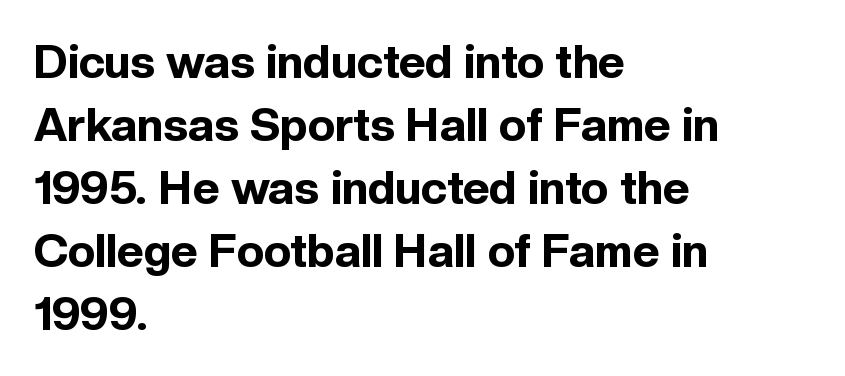
The image shows 46 px bold sans-serif type, upright; set left-aligned, normal line spacing (1.37x), normal letter spacing, not underlined; a medium x-height.
